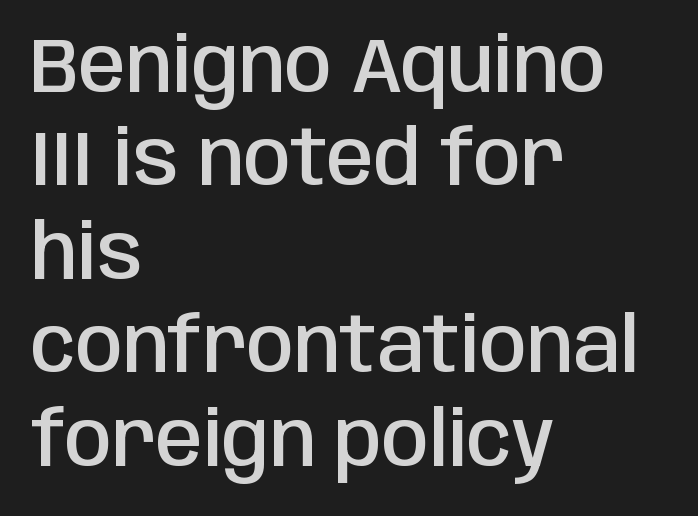
The image shows 76 px semibold, condensed sans-serif type, upright; set left-aligned, line spacing 1.23x, normal letter spacing, not underlined; low stroke contrast and a large x-height.
